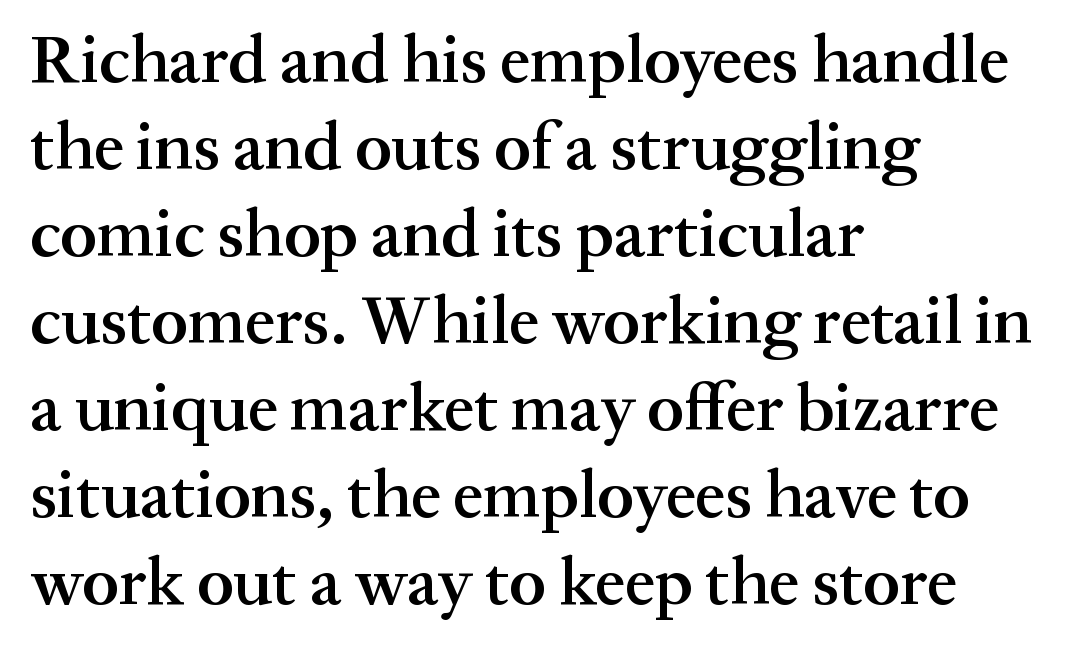
Its strokes are somewhat broadened, the hallmark of semibold type. Decoration check: the copy has no underline. Designer's note — italics off, roman on. Think of a printed novel: that variable character pitch is what you see here. Line starts are locked; line ends wander. You could call the tracking neutral — neither tight nor loose.
